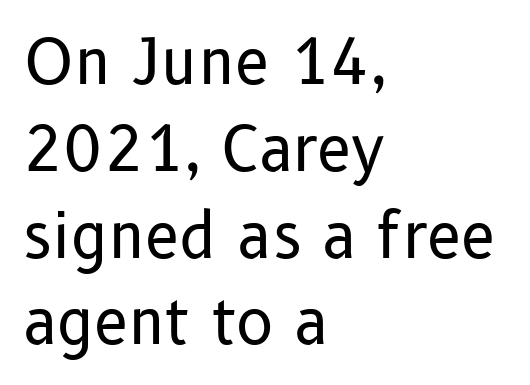
{"serif": "no", "italic": "no", "bold": "no", "weight": "regular", "width": "normal", "stroke_contrast": "low", "x_height": "medium", "monospaced": "no", "underline": "no", "align": "left", "line_spacing": "normal", "line_spacing_ratio": 1.4, "letter_spacing": "normal", "letter_spacing_em": 0.0, "glyph_px": 62}
